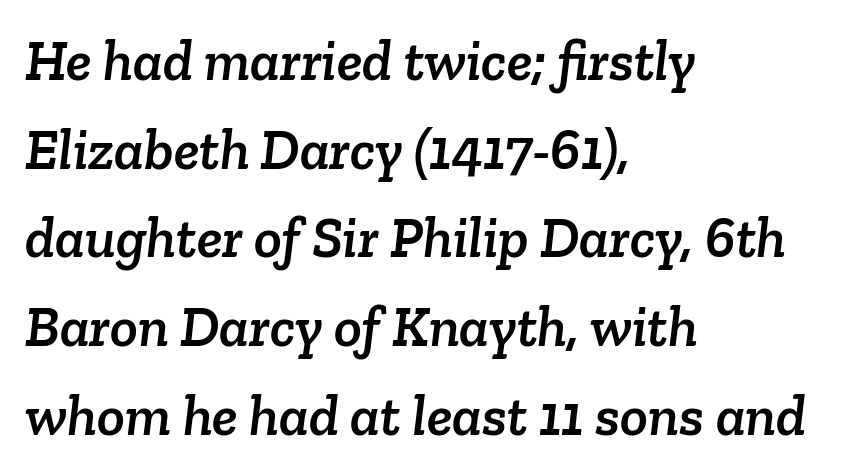
Q: Is the typeface a serif or a sans-serif typeface? A: Serif.
Q: Is the text underlined? A: No.
Q: How is the paragraph aligned? A: Left-aligned.
Q: Is the spacing between letters normal or unusually wide? A: Normal.
Q: Is the spacing between lines tight, normal or loose? A: Normal.
Q: Width (condensed, normal, or wide)? A: Normal.
Q: Stroke contrast? A: Low.
Q: x-height? A: Medium.
Q: Monospaced? A: No.
